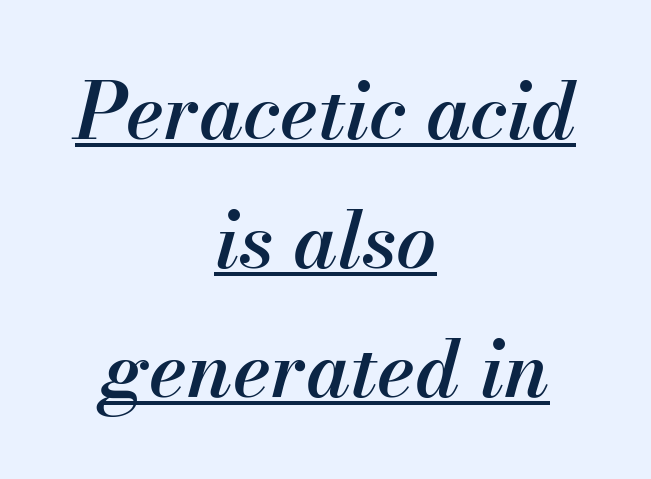
{"italic": "yes", "lean": "right", "slant_degrees": 13, "bold": "semi", "weight": "semibold", "width": "normal", "stroke_contrast": "medium", "x_height": "small", "monospaced": "no", "underline": "yes", "align": "center", "line_spacing": "normal", "line_spacing_ratio": 1.63, "letter_spacing": "normal", "letter_spacing_em": 0.0, "glyph_px": 79}
